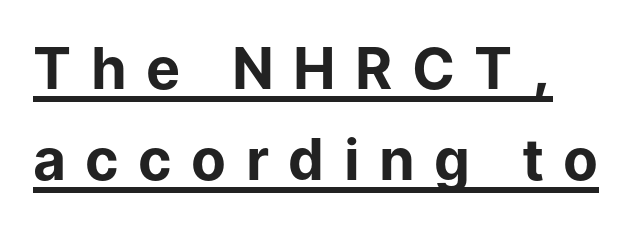
In CSS terms this would be text-align: left. The characters look thick and weighty, a clear bold. Display-style spreading of the glyphs; the letterfit is very open. Notice how the stems are strictly vertical — no italics here.
